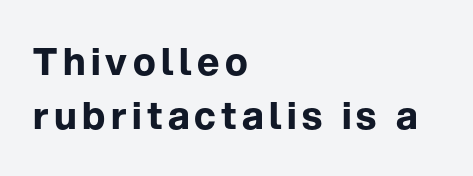
Q: Is the text bold? A: Yes.
Q: Is the text italic (slanted)? A: No, it is upright.
Q: Is the typeface a serif or a sans-serif typeface? A: Sans-serif.
Q: Is the text underlined? A: No.
Q: How is the paragraph aligned? A: Left-aligned.
Q: Is the spacing between lines tight, normal or loose? A: Normal.
Q: Width (condensed, normal, or wide)? A: Normal.
Q: Stroke contrast? A: Low.
Q: x-height? A: Medium.
Q: Monospaced? A: No.
